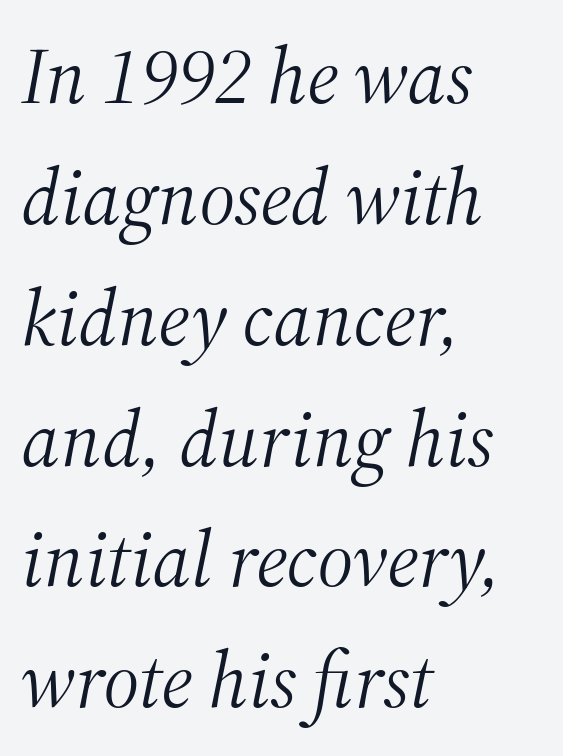
The image shows 79 px light serif type, italic (leaning right); set left-aligned, normal line spacing (1.53x), normal letter spacing, not underlined; medium stroke contrast and a medium x-height.
